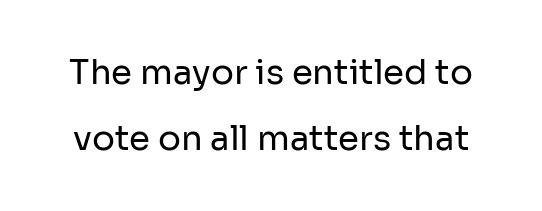
{"serif": "no", "italic": "no", "bold": "no", "weight": "regular", "width": "normal", "stroke_contrast": "low", "x_height": "medium", "monospaced": "no", "underline": "no", "line_spacing": "loose", "line_spacing_ratio": 1.94, "letter_spacing": "normal", "letter_spacing_em": 0.0, "glyph_px": 34}
